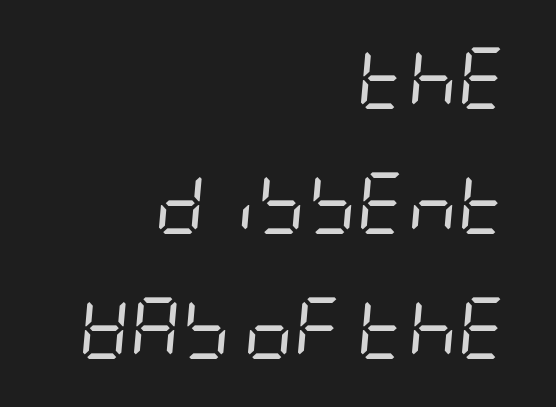
Vertical spacing — loose. A quiet, ordinary-to-light weight characterises the typeface. Beneath every word, the page is bare. The letterforms sit shoulder to shoulder at normal distance. Every row of glyphs terminates at an identical x-position on the right.
